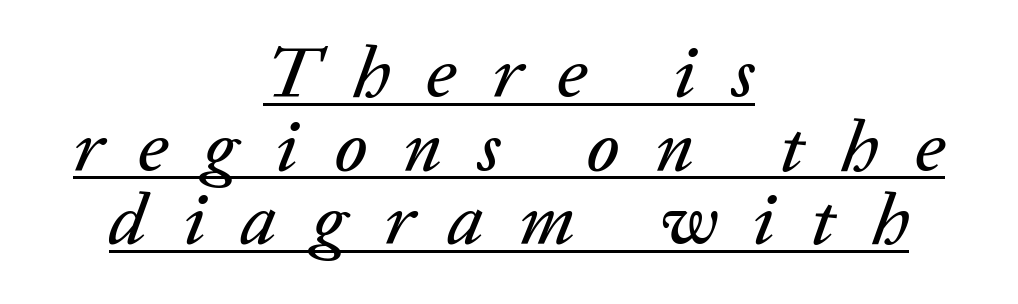
The image shows 73 px text type, italic (leaning right); set centered, tight line spacing (1.01x), unusually wide letter spacing (+0.49 em), underlined; low stroke contrast and a medium x-height.
